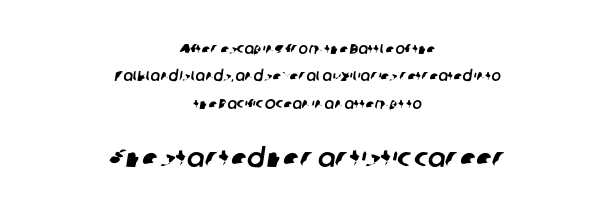
{"underline": "no", "align": "center", "line_spacing": "loose", "line_spacing_ratio": 1.95, "letter_spacing": "normal", "letter_spacing_em": 0.0, "larger_block": "second", "size_ratio": 1.86, "glyph_px": 26}
